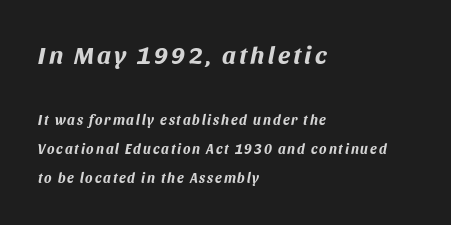
The image shows 25 px bold type, italic (leaning right); set left-aligned, loose line spacing (2.08x), not underlined; the first (top) block is 1.79x larger.
